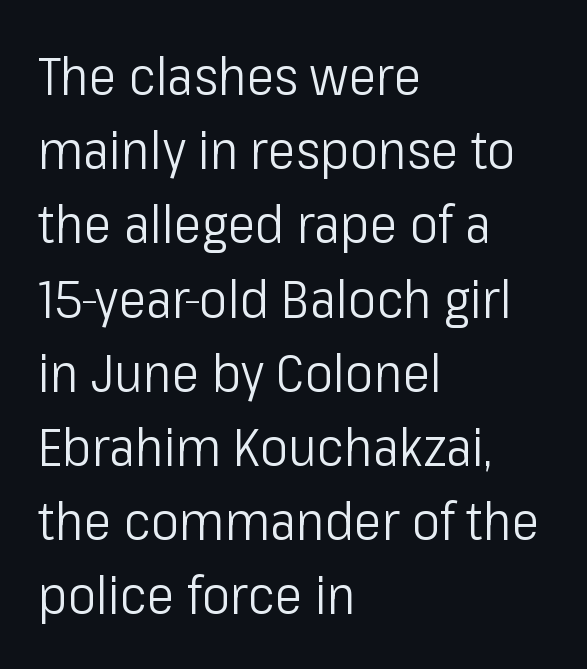
The image shows 53 px light, condensed sans-serif type, upright; set left-aligned, normal line spacing (1.4x), normal letter spacing, not underlined; low stroke contrast and a medium x-height.
